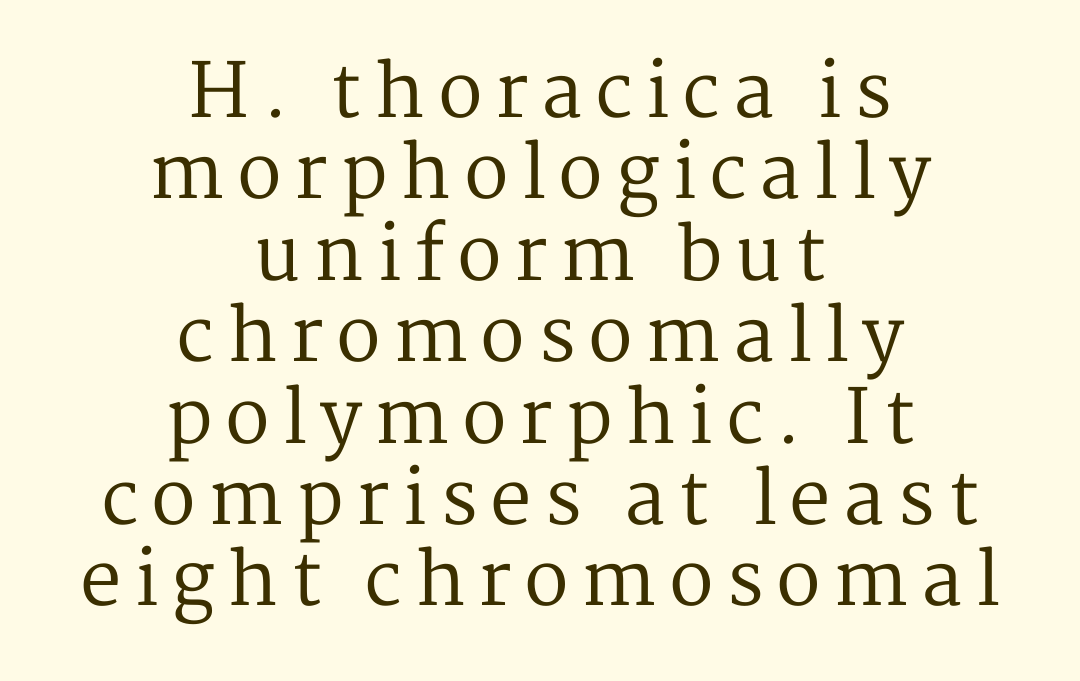
The image shows 74 px regular-weight serif type, upright; set centered, tight line spacing (1.1x), not underlined; medium stroke contrast and a medium x-height.
